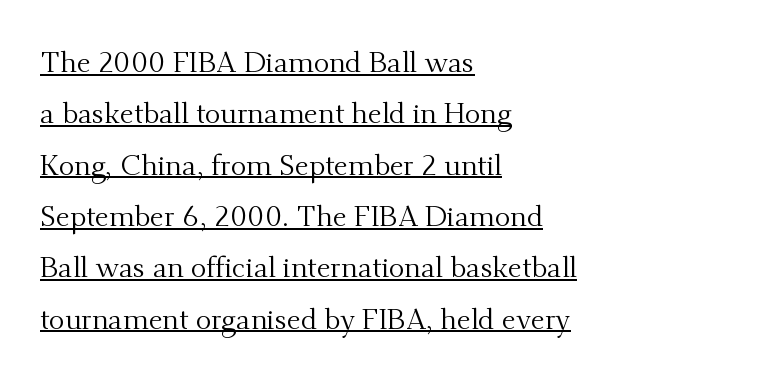
{"serif": "yes", "italic": "no", "bold": "no", "weight": "regular", "width": "normal", "stroke_contrast": "medium", "x_height": "small", "monospaced": "no", "underline": "yes", "align": "left", "line_spacing_ratio": 1.77, "letter_spacing": "normal", "letter_spacing_em": 0.0, "glyph_px": 29}
